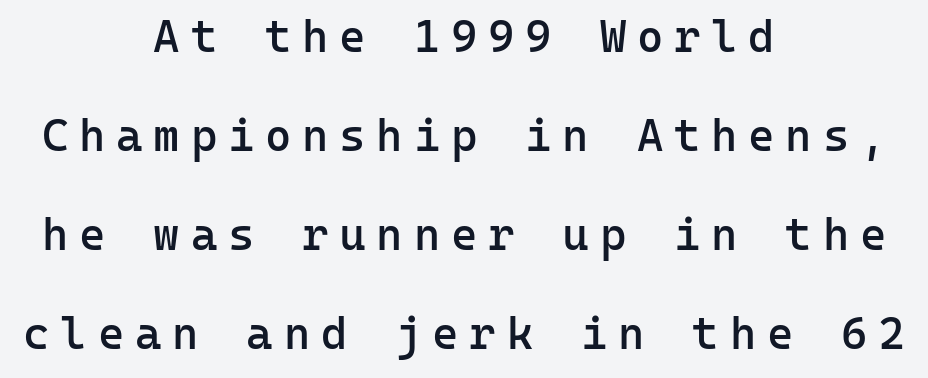
{"serif": "no", "italic": "no", "bold": "semi", "weight": "semibold", "width": "normal", "stroke_contrast": "low", "x_height": "medium", "monospaced": "yes", "underline": "no", "align": "center", "line_spacing": "loose", "line_spacing_ratio": 2.2, "letter_spacing": "wide", "letter_spacing_em": 0.24, "glyph_px": 45}
